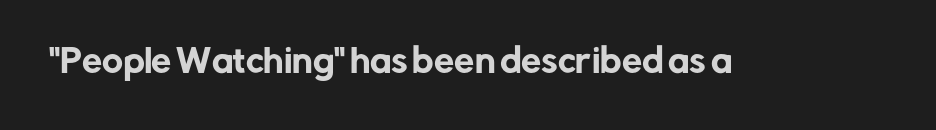
Rendered with straight, roman letterforms. You could not count columns in this text — the font is proportionally spaced. Rule under the text: the space is simply empty. The letters carry no serifs — their stems end cleanly without finishing strokes. This sample uses plain, unmodified letter spacing.
